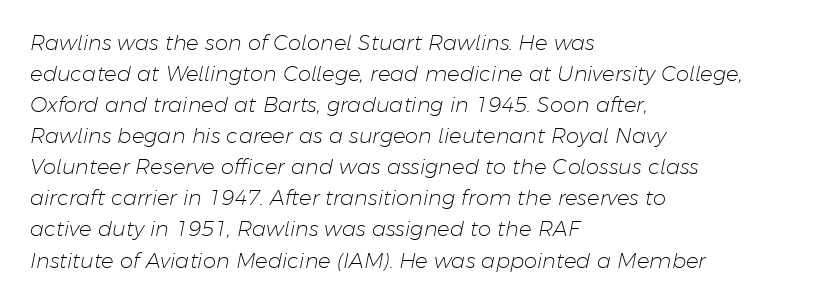
The image shows 21 px text type, italic (leaning right); set left-aligned, normal line spacing (1.48x), normal letter spacing, not underlined.
